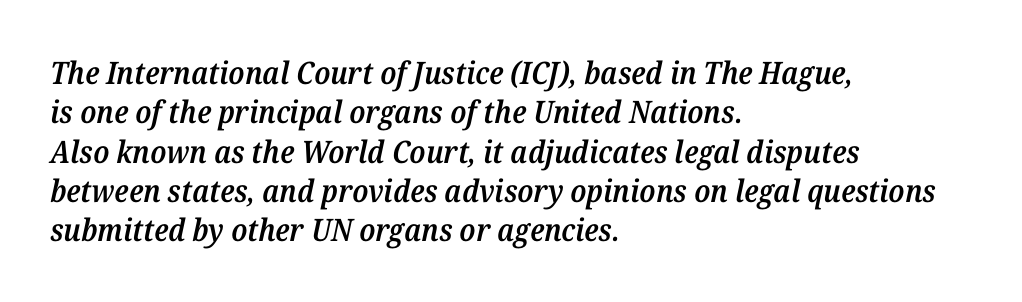
{"serif": "yes", "italic": "yes", "lean": "right", "slant_degrees": 12, "bold": "semi", "weight": "semibold", "width": "normal", "stroke_contrast": "medium", "x_height": "medium", "monospaced": "no", "underline": "no", "align": "left", "line_spacing": "normal", "line_spacing_ratio": 1.27, "letter_spacing": "normal", "letter_spacing_em": 0.0, "glyph_px": 31}
